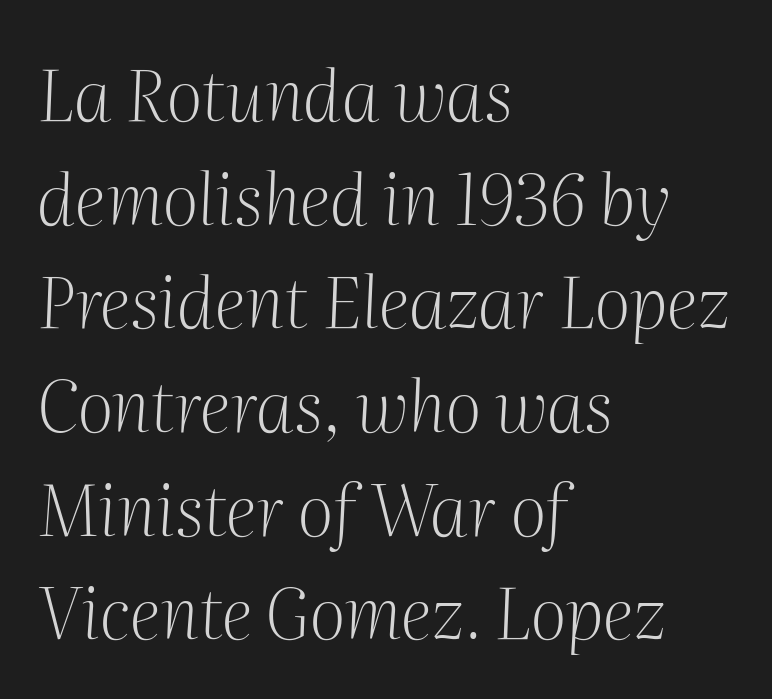
Q: Is the text bold? A: No.
Q: Is the text italic (slanted)? A: Yes, it leans right by about 2 degrees.
Q: Is the typeface a serif or a sans-serif typeface? A: Serif.
Q: Is the text underlined? A: No.
Q: How is the paragraph aligned? A: Left-aligned.
Q: Is the spacing between letters normal or unusually wide? A: Normal.
Q: Is the spacing between lines tight, normal or loose? A: Normal.
Q: Width (condensed, normal, or wide)? A: Normal.
Q: Stroke contrast? A: Medium.
Q: x-height? A: Medium.
Q: Monospaced? A: No.
